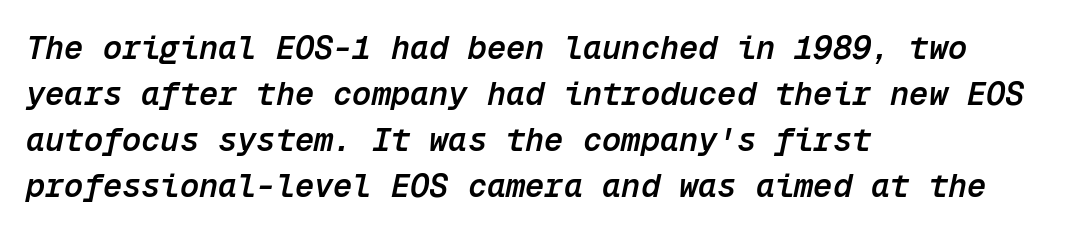
The image shows 32 px semibold type, italic (leaning right), monospaced; set left-aligned, normal line spacing (1.44x), normal letter spacing, not underlined; low stroke contrast and a medium x-height.
